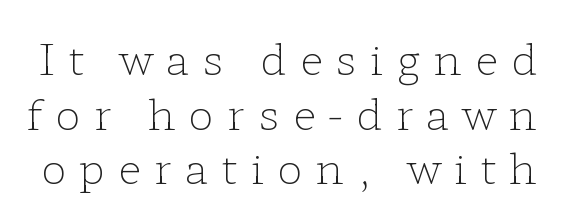
{"serif": "yes", "italic": "no", "bold": "no", "weight": "light", "width": "wide", "stroke_contrast": "low", "x_height": "medium", "monospaced": "no", "underline": "no", "line_spacing": "normal", "line_spacing_ratio": 1.27, "letter_spacing": "wide", "letter_spacing_em": 0.3, "glyph_px": 43}
